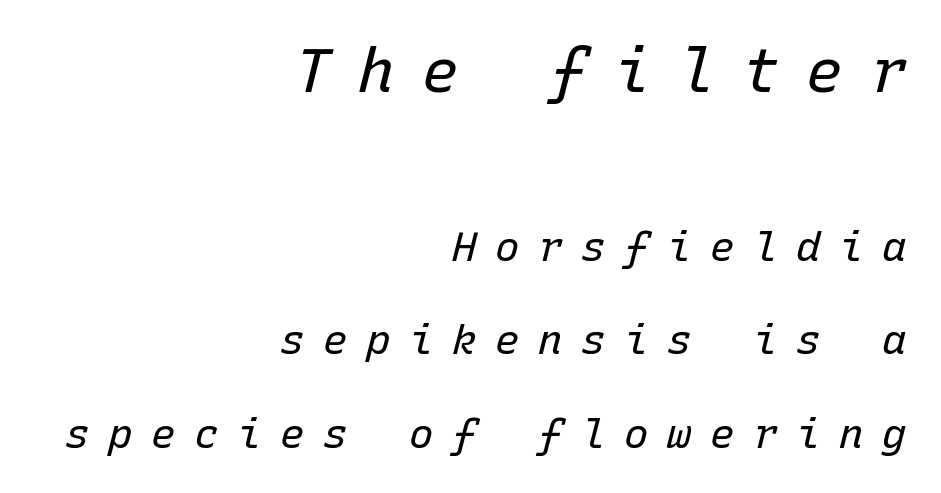
Short and long lines alike share a common ending point at right. Italic: yes, the glyphs are oblique. A light-to-regular cut is what we see here. Each new line begins a long way beneath the previous one.
